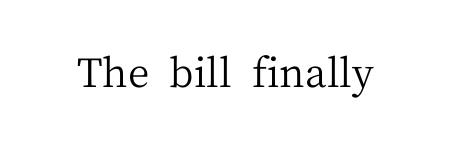
Q: Is the text bold? A: No.
Q: Is the text italic (slanted)? A: No, it is upright.
Q: Is the typeface a serif or a sans-serif typeface? A: Serif.
Q: Is the text underlined? A: No.
Q: Is the spacing between letters normal or unusually wide? A: Normal.
Q: Width (condensed, normal, or wide)? A: Normal.
Q: Stroke contrast? A: Medium.
Q: x-height? A: Medium.
Q: Monospaced? A: No.
